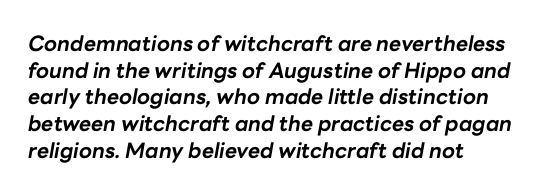
The image shows 21 px bold type, italic (leaning right); set left-aligned, normal line spacing (1.27x), normal letter spacing, not underlined.
